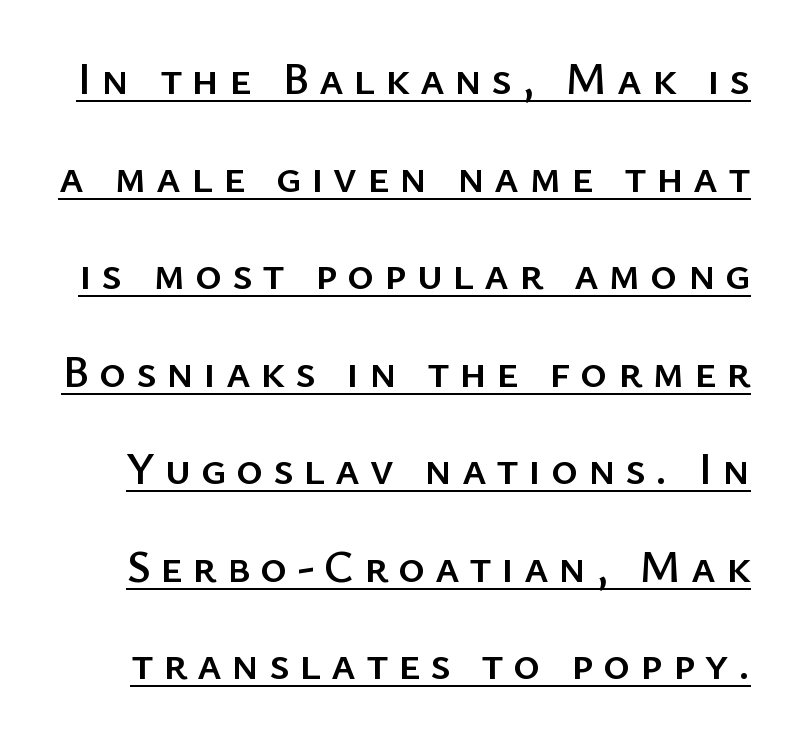
Q: Is the text italic (slanted)? A: No, it is upright.
Q: Is the typeface a serif or a sans-serif typeface? A: Sans-serif.
Q: Is the text underlined? A: Yes.
Q: Is the spacing between letters normal or unusually wide? A: Unusually wide.
Q: Is the spacing between lines tight, normal or loose? A: Loose.
Q: Width (condensed, normal, or wide)? A: Normal.
Q: Stroke contrast? A: Low.
Q: x-height? A: Medium.
Q: Monospaced? A: No.
